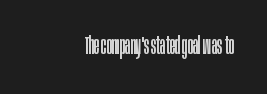
The rendering keeps characters at their native spacing. The font sits on the lighter half of the weight spectrum, regular included. Quick note: underline off. Is there any slant? The stems are plumb.
